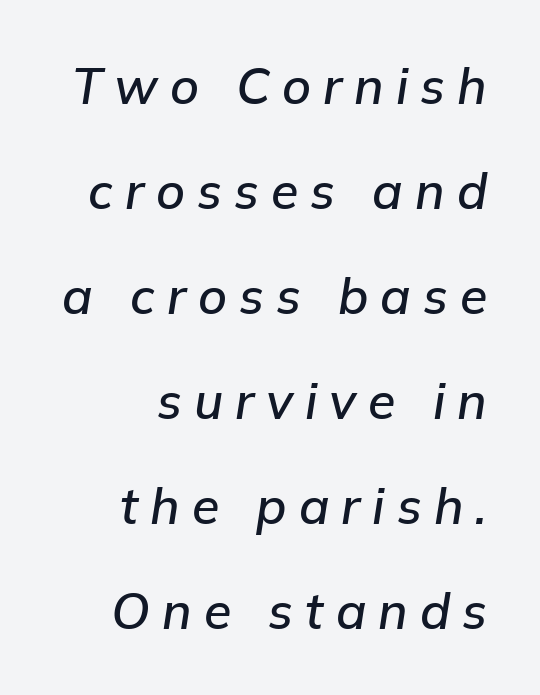
{"italic": "yes", "lean": "right", "slant_degrees": 9, "width": "normal", "stroke_contrast": "low", "x_height": "medium", "monospaced": "no", "underline": "no", "align": "right", "line_spacing": "loose", "line_spacing_ratio": 2.1, "letter_spacing": "wide", "letter_spacing_em": 0.24, "glyph_px": 50}
